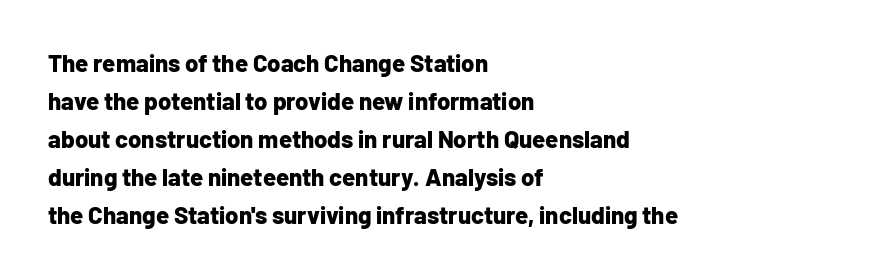
Q: Is the text bold? A: Yes.
Q: Is the text italic (slanted)? A: No, it is upright.
Q: Is the text underlined? A: No.
Q: How is the paragraph aligned? A: Left-aligned.
Q: Is the spacing between letters normal or unusually wide? A: Normal.
Q: Is the spacing between lines tight, normal or loose? A: Normal.
